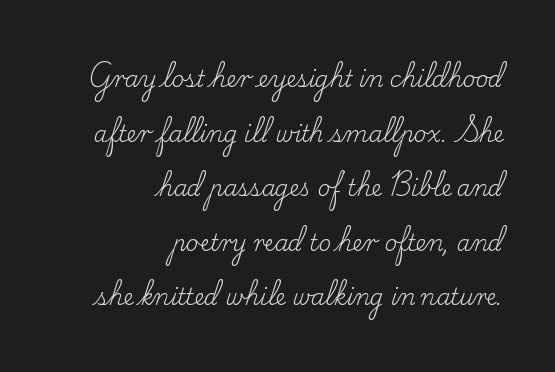
The image shows 22 px text type; set right-aligned, loose line spacing (2.48x), normal letter spacing, not underlined.
